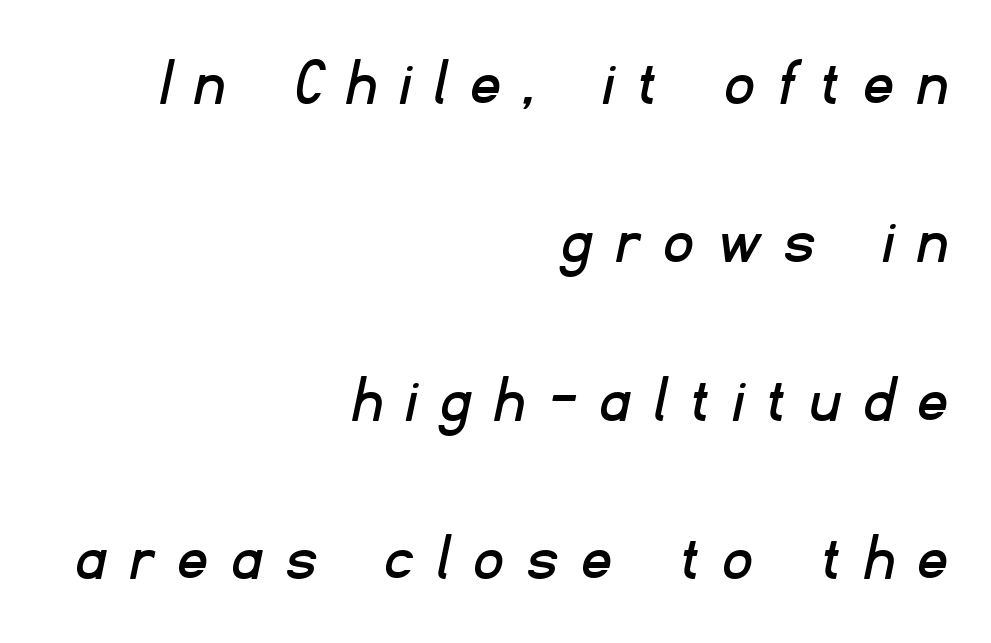
Q: Is the typeface a serif or a sans-serif typeface? A: Sans-serif.
Q: Is the text underlined? A: No.
Q: How is the paragraph aligned? A: Right-aligned.
Q: Is the spacing between letters normal or unusually wide? A: Unusually wide.
Q: Is the spacing between lines tight, normal or loose? A: Loose.
Q: Width (condensed, normal, or wide)? A: Normal.
Q: Stroke contrast? A: Low.
Q: x-height? A: Small.
Q: Monospaced? A: No.
